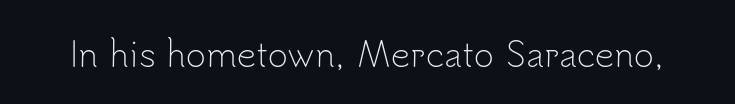
{"serif": "no", "italic": "no", "bold": "no", "weight": "light", "width": "normal", "stroke_contrast": "low", "x_height": "small", "monospaced": "no", "underline": "no", "letter_spacing": "normal", "letter_spacing_em": 0.0, "glyph_px": 34}
